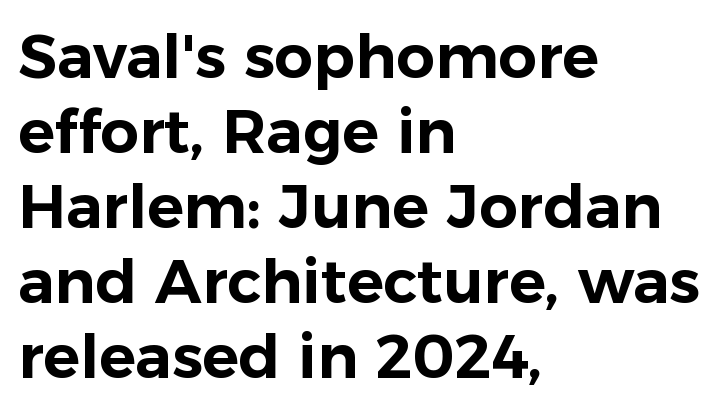
{"serif": "no", "italic": "no", "width": "normal", "stroke_contrast": "low", "x_height": "medium", "monospaced": "no", "underline": "no", "align": "left", "line_spacing_ratio": 1.23, "letter_spacing": "normal", "letter_spacing_em": 0.0, "glyph_px": 61}
